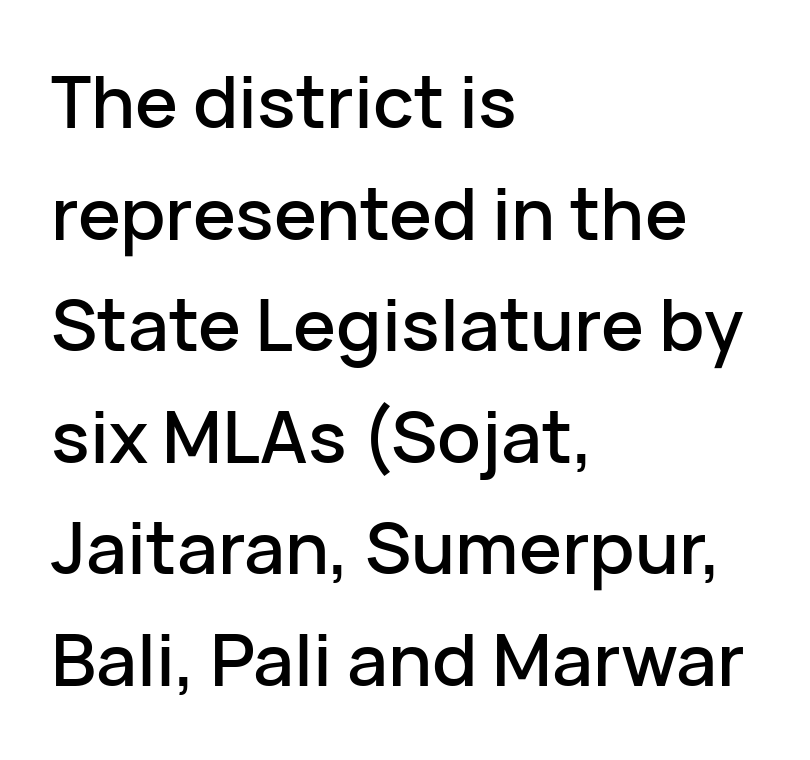
Note the varied advance widths — an 'i' is clearly narrower than an 'm'. You can tell it's not italic because the verticals are truly vertical. Rule under the text: the space is simply empty. All the whitespace from short lines collects on the right. Classification — sans serif. One glance says typical: line gaps are just what's usual.
